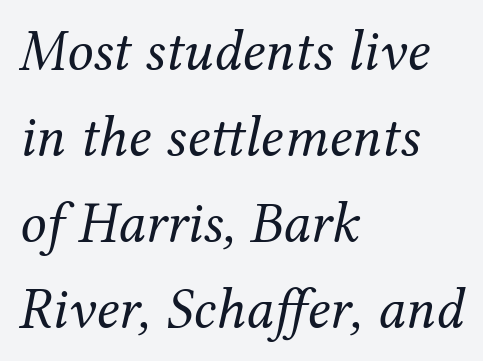
{"serif": "yes", "italic": "yes", "lean": "right", "slant_degrees": 12, "bold": "no", "weight": "regular", "width": "normal", "stroke_contrast": "medium", "x_height": "medium", "monospaced": "no", "underline": "no", "align": "left", "line_spacing": "normal", "line_spacing_ratio": 1.48, "letter_spacing": "normal", "letter_spacing_em": 0.0, "glyph_px": 58}
